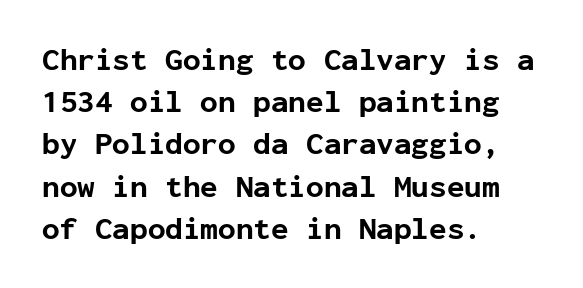
I'd call this a sans setting — the letters go barefoot. Posture: upright roman. Whoever set this chose a conventional vertical rhythm. The foot of each line stays bare and open. The line texture is even and compact thanks to regular tracking.
